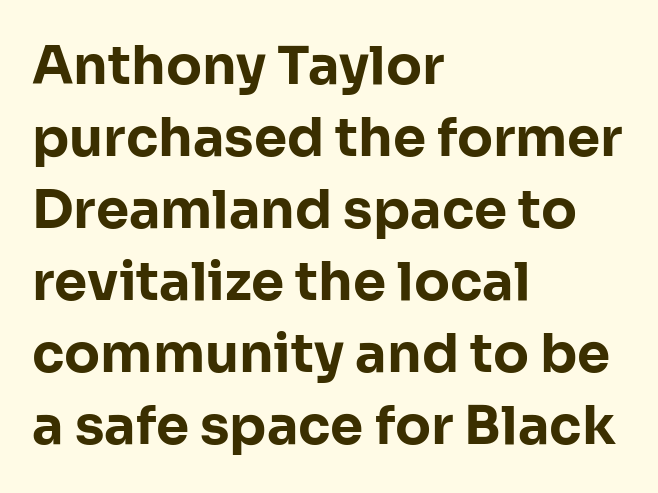
{"serif": "no", "italic": "no", "bold": "yes", "weight": "bold", "width": "normal", "stroke_contrast": "low", "x_height": "medium", "monospaced": "no", "underline": "no", "align": "left", "line_spacing": "normal", "line_spacing_ratio": 1.36, "letter_spacing": "normal", "letter_spacing_em": 0.0, "glyph_px": 53}
